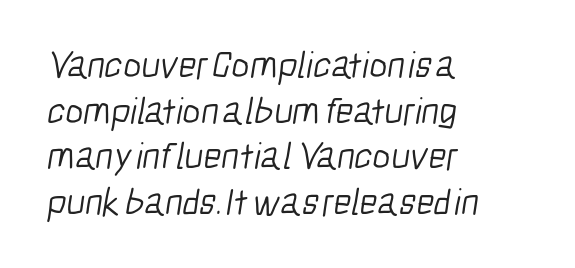
Left-aligned paragraph, ragged on the right. Any mark beneath the type? The region is blank. The typeface has the unassuming heft of standard copy or less. Character widths vary here, with narrow letters taking less room than wide ones. This rendering employs a face without finishing strokes, i.e., a sans-serif. The horizontal fit of the characters is conventional and even.
